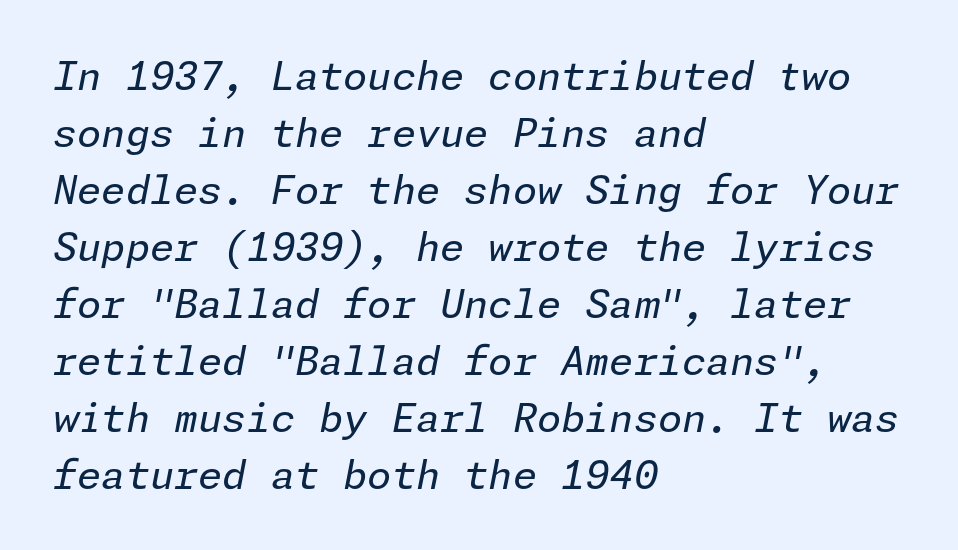
Short and long lines alike share a common starting point at left. No word sits above an underline. Each word holds together tightly as a unit, with standard inter-letter gaps. Evenly set lines give the paragraph a standard silhouette.
